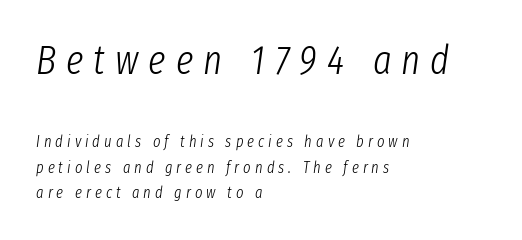
Q: Is the text bold? A: No.
Q: Is the text italic (slanted)? A: Yes, it leans right by about 8 degrees.
Q: Is the text underlined? A: No.
Q: How is the paragraph aligned? A: Left-aligned.
Q: Is the spacing between letters normal or unusually wide? A: Unusually wide.
Q: Is the spacing between lines tight, normal or loose? A: Normal.
Q: Which block of text is set in a larger size, the first (top) or the second (bottom)? A: The first (top) one.
Q: Width (condensed, normal, or wide)? A: Condensed.
Q: Stroke contrast? A: Low.
Q: x-height? A: Medium.
Q: Monospaced? A: No.
